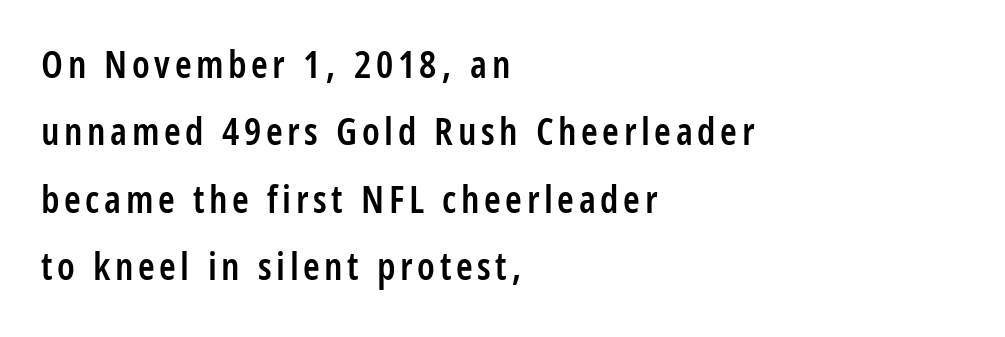
Q: Is the text bold? A: Semi-bold.
Q: Is the text italic (slanted)? A: No, it is upright.
Q: Is the typeface a serif or a sans-serif typeface? A: Sans-serif.
Q: Is the text underlined? A: No.
Q: How is the paragraph aligned? A: Left-aligned.
Q: Width (condensed, normal, or wide)? A: Condensed.
Q: Stroke contrast? A: Low.
Q: x-height? A: Large.
Q: Monospaced? A: No.
